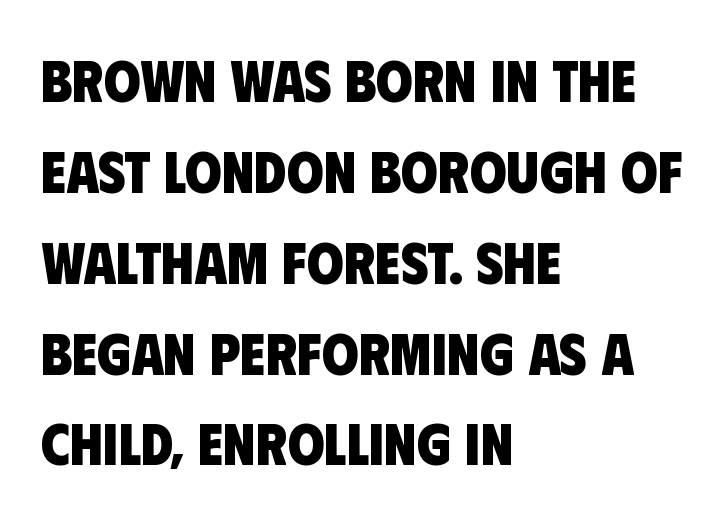
Interline gaps are of average width in this sample. Decoration check: the copy has no underline. Looks like regular typesetting: each glyph gets only the width it needs. Short note: letters normally spaced. Caption: multi-line text, flush left, ragged right.
